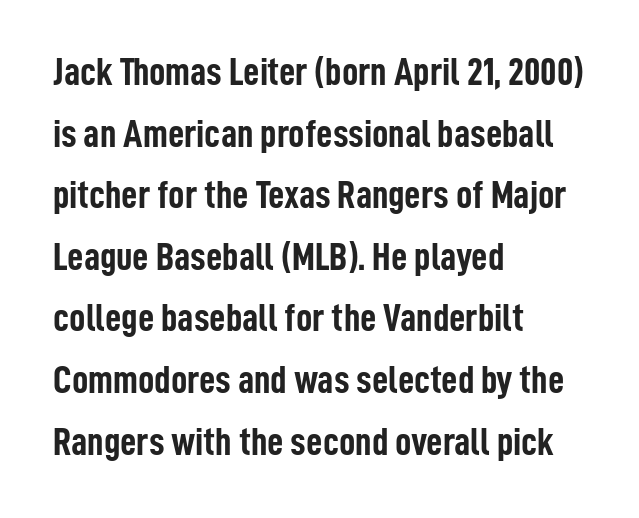
Q: Is the text bold? A: Yes.
Q: Is the text italic (slanted)? A: No, it is upright.
Q: Is the typeface a serif or a sans-serif typeface? A: Sans-serif.
Q: Is the text underlined? A: No.
Q: How is the paragraph aligned? A: Left-aligned.
Q: Is the spacing between letters normal or unusually wide? A: Normal.
Q: Is the spacing between lines tight, normal or loose? A: Normal.
Q: Width (condensed, normal, or wide)? A: Condensed.
Q: Stroke contrast? A: Low.
Q: x-height? A: Medium.
Q: Monospaced? A: No.
